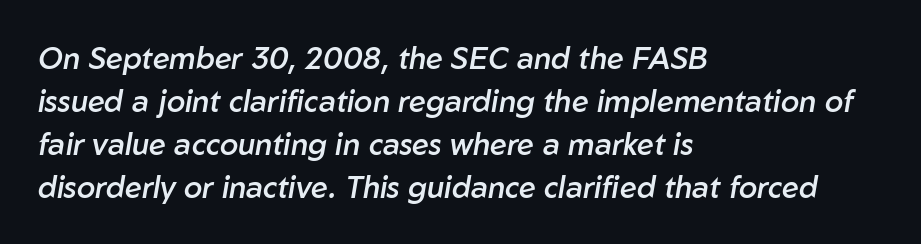
Q: Is the text bold? A: Semi-bold.
Q: Is the text italic (slanted)? A: Yes, it leans right by about 10 degrees.
Q: Is the text underlined? A: No.
Q: How is the paragraph aligned? A: Left-aligned.
Q: Is the spacing between letters normal or unusually wide? A: Normal.
Q: Is the spacing between lines tight, normal or loose? A: Normal.
Q: Width (condensed, normal, or wide)? A: Normal.
Q: Stroke contrast? A: Low.
Q: x-height? A: Medium.
Q: Monospaced? A: No.
